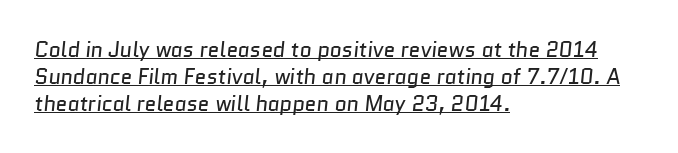
{"bold": "no", "underline": "yes", "align": "left", "line_spacing": "normal", "line_spacing_ratio": 1.28, "letter_spacing": "normal", "letter_spacing_em": 0.0, "glyph_px": 21}
